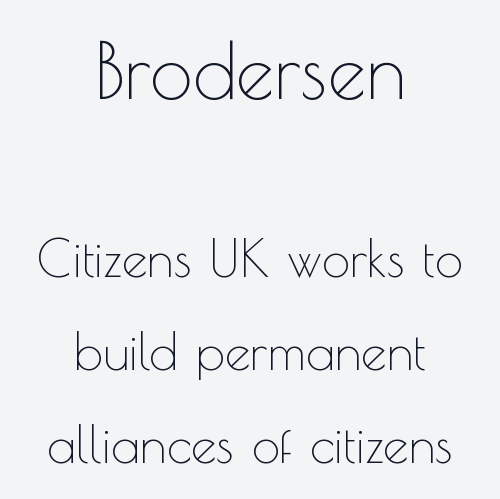
The image shows 77 px thin sans-serif type, upright; set centered, line spacing 1.83x, normal letter spacing, not underlined; the first (top) block is 1.51x larger; a small x-height.
